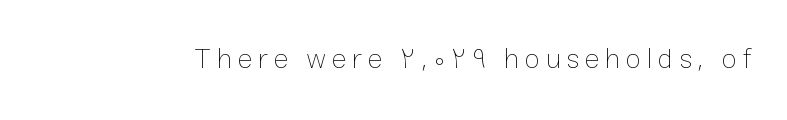
{"italic": "no", "bold": "no", "weight": "thin", "width": "normal", "stroke_contrast": "low", "x_height": "medium", "monospaced": "no", "underline": "no", "letter_spacing": "wide", "letter_spacing_em": 0.21, "glyph_px": 28}
